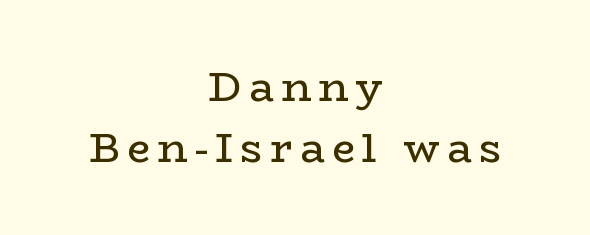
The foot of each line stays bare and open. Both edges are ragged and mirror each other, which tells us the setting is centered. Note the varied advance widths — an 'i' is clearly narrower than an 'm'. Unlike italic type, these characters show no tilt at all. Heaviness? Minimal to ordinary, like unemphasized prose. Observe the serifs anchoring each vertical stroke in this sample.
